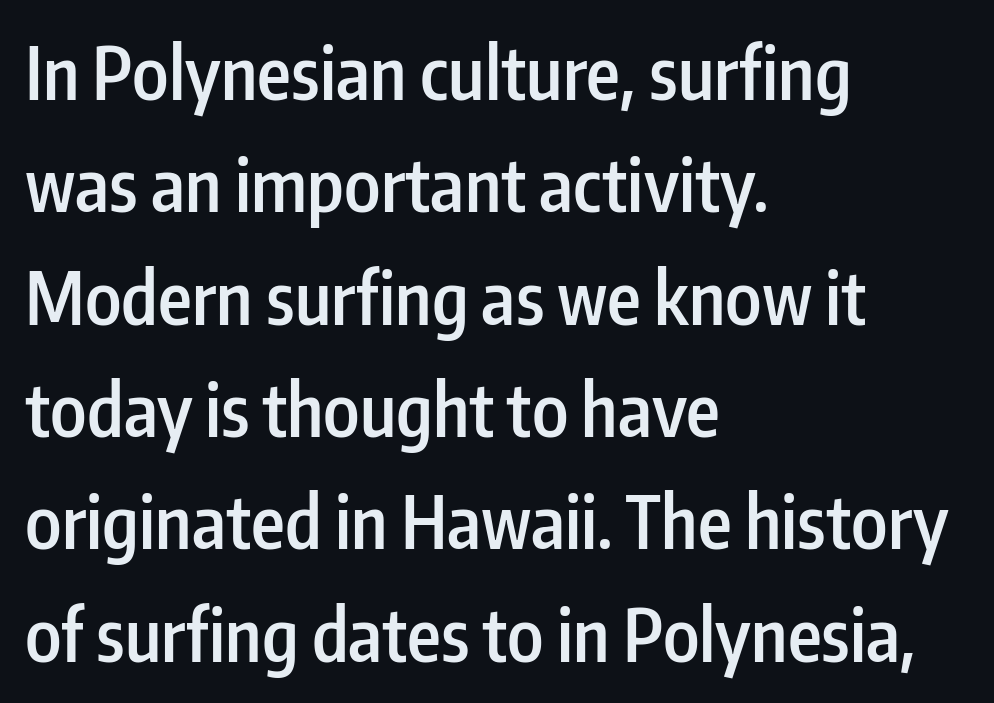
The image shows 72 px semibold, condensed sans-serif type, upright; set left-aligned, normal line spacing (1.56x), normal letter spacing, not underlined; low stroke contrast and a medium x-height.
